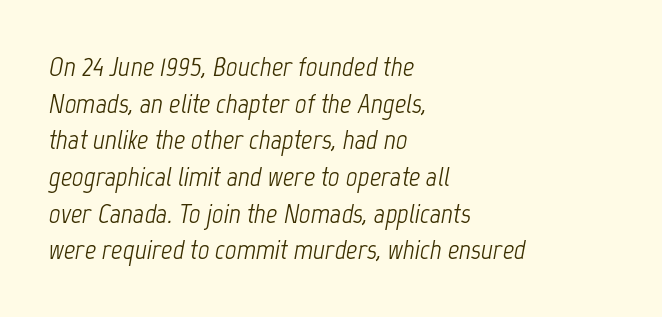
Q: Is the text bold? A: No.
Q: Is the text italic (slanted)? A: Yes, it leans right by about 12 degrees.
Q: Is the text underlined? A: No.
Q: How is the paragraph aligned? A: Left-aligned.
Q: Is the spacing between letters normal or unusually wide? A: Normal.
Q: Is the spacing between lines tight, normal or loose? A: Normal.
Q: Width (condensed, normal, or wide)? A: Condensed.
Q: Stroke contrast? A: Low.
Q: x-height? A: Medium.
Q: Monospaced? A: No.
